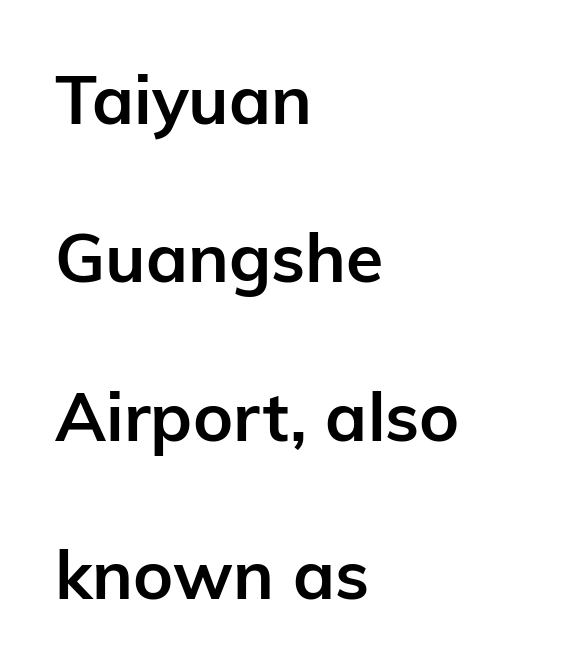
Q: Is the text bold? A: Yes.
Q: Is the text italic (slanted)? A: No, it is upright.
Q: Is the typeface a serif or a sans-serif typeface? A: Sans-serif.
Q: Is the text underlined? A: No.
Q: How is the paragraph aligned? A: Left-aligned.
Q: Is the spacing between letters normal or unusually wide? A: Normal.
Q: Is the spacing between lines tight, normal or loose? A: Loose.
Q: Width (condensed, normal, or wide)? A: Normal.
Q: Stroke contrast? A: Low.
Q: x-height? A: Medium.
Q: Monospaced? A: No.
